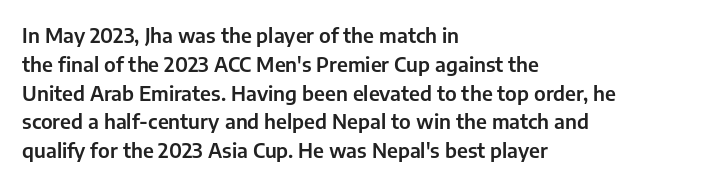
Default kerning and tracking; the words read as compact shapes. The type sits square on the baseline with zero lean. How would I describe the line gaps? Plain and ordinary. The zone under the glyphs is completely vacant. The lines are quadded left.
